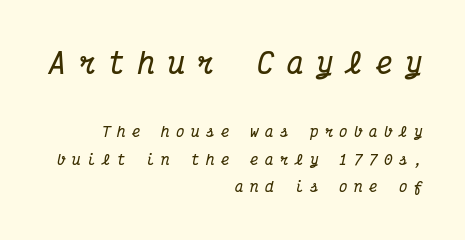
The image shows 28 px bold, condensed serif type, italic (leaning right), monospaced; set right-aligned, loose line spacing (1.98x), unusually wide letter spacing (+0.46 em), not underlined; the first (top) block is 2.0x larger; medium stroke contrast and a medium x-height.
